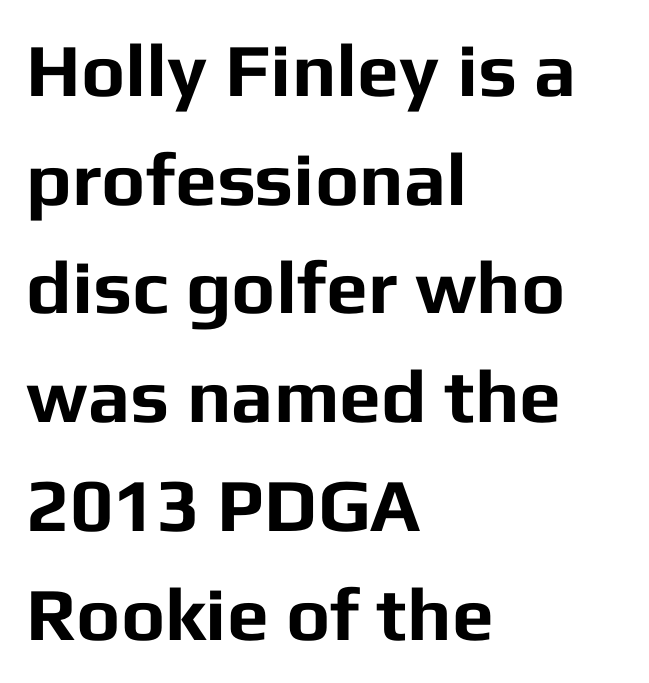
The designer left line spacing at the default. Decoration check: the copy has no underline. The face used here is rendered with its standard letterfit. One-word summary of the alignment: left.
